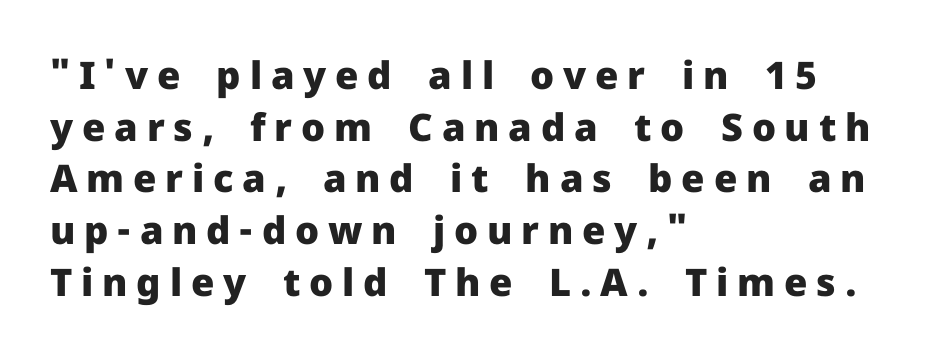
Q: Is the text bold? A: Yes.
Q: Is the text italic (slanted)? A: No, it is upright.
Q: Is the typeface a serif or a sans-serif typeface? A: Sans-serif.
Q: Is the text underlined? A: No.
Q: How is the paragraph aligned? A: Left-aligned.
Q: Is the spacing between letters normal or unusually wide? A: Unusually wide.
Q: Is the spacing between lines tight, normal or loose? A: Normal.
Q: Width (condensed, normal, or wide)? A: Normal.
Q: Stroke contrast? A: Low.
Q: x-height? A: Medium.
Q: Monospaced? A: No.
